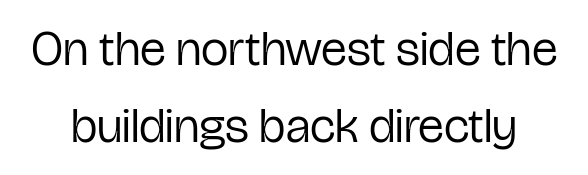
Type style note: lacks serifs. Do the characters align in a grid? No, the font is proportional. This sample keeps an unexceptional amount of space between lines. Rule under the text: the space is simply empty. The letters sit at their default tracking, neither squeezed nor spread.
